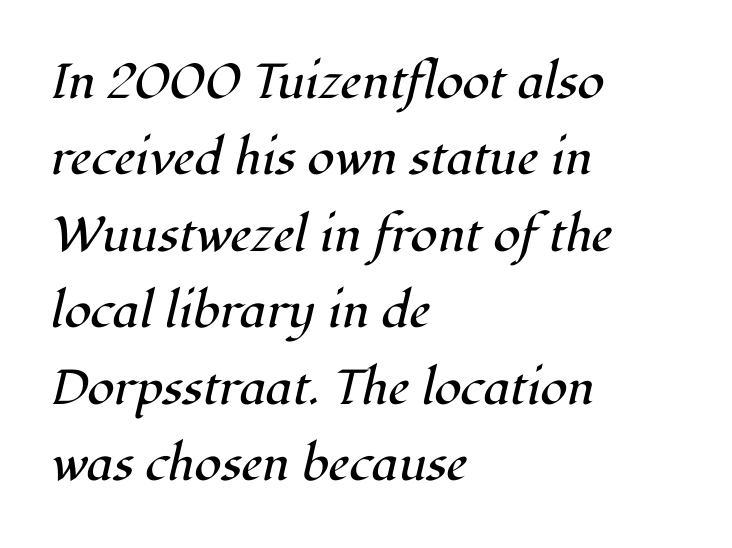
The face used here has a pronounced slope to its letters. The passage shown is typeset with a serif family. On a weight scale, this lands at 450 or below. What stands out about the letter spacing? Nothing — it is the standard amount.
